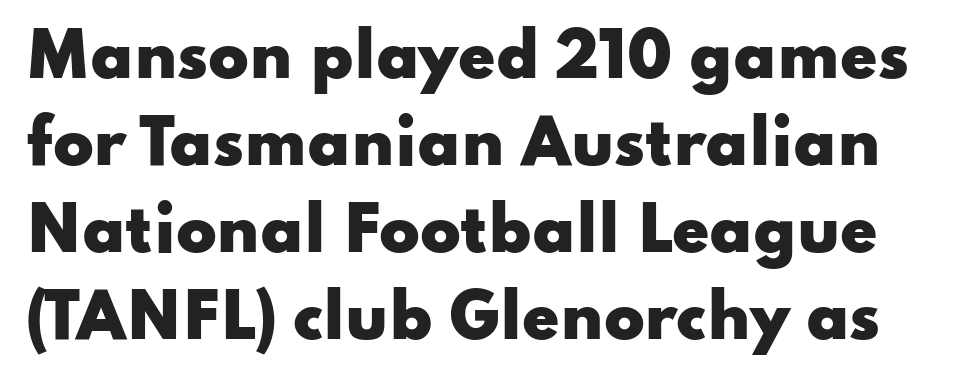
Q: Is the text bold? A: Yes.
Q: Is the text italic (slanted)? A: No, it is upright.
Q: Is the typeface a serif or a sans-serif typeface? A: Sans-serif.
Q: Is the text underlined? A: No.
Q: Is the spacing between letters normal or unusually wide? A: Normal.
Q: Is the spacing between lines tight, normal or loose? A: Normal.
Q: Width (condensed, normal, or wide)? A: Wide.
Q: Stroke contrast? A: Low.
Q: x-height? A: Small.
Q: Monospaced? A: No.
